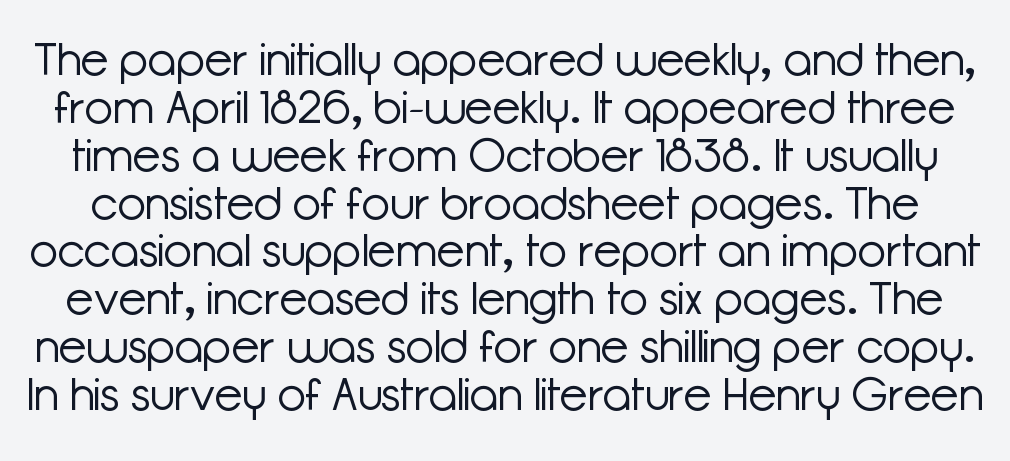
{"serif": "no", "italic": "no", "bold": "no", "weight": "light", "width": "normal", "stroke_contrast": "low", "x_height": "medium", "monospaced": "no", "underline": "no", "line_spacing": "tight", "line_spacing_ratio": 1.04, "letter_spacing": "normal", "letter_spacing_em": 0.0, "glyph_px": 46}
